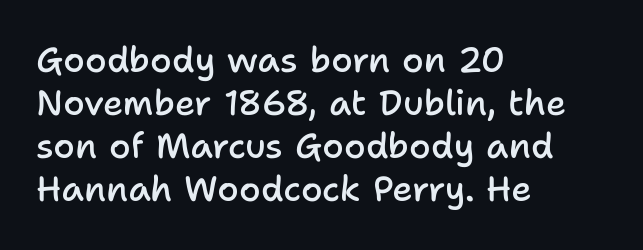
Horizontal alignment here is leftward, the default for most running prose. The text was rendered using a sans face with plain stroke endings. Unmarked baselines from the first word to the last. The rendering keeps characters at their native spacing.
